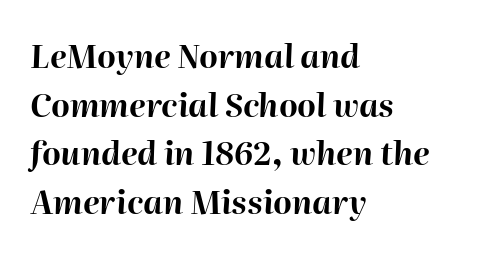
Q: Is the text bold? A: Yes.
Q: Is the text italic (slanted)? A: Yes, it leans right by about 2 degrees.
Q: Is the text underlined? A: No.
Q: How is the paragraph aligned? A: Left-aligned.
Q: Is the spacing between letters normal or unusually wide? A: Normal.
Q: Is the spacing between lines tight, normal or loose? A: Normal.
Q: Width (condensed, normal, or wide)? A: Normal.
Q: Stroke contrast? A: High.
Q: x-height? A: Medium.
Q: Monospaced? A: No.
